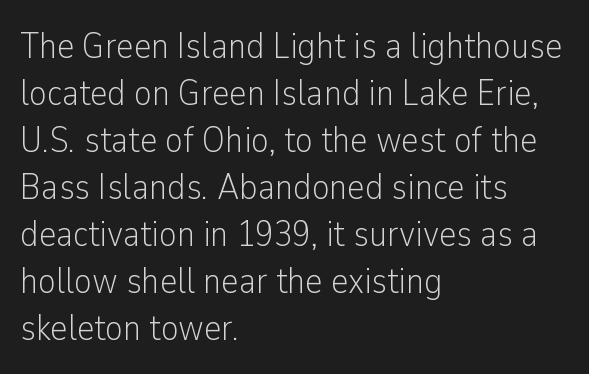
Bold? No — there's no thickening of the strokes. Where is the straight margin? On the left. Glyph-to-glyph distance matches everyday printed text. These lines are composed in type without serifs. The letters stand upright; this is a roman face. The rendering uses a moderate line-height, typical for paragraphs.
